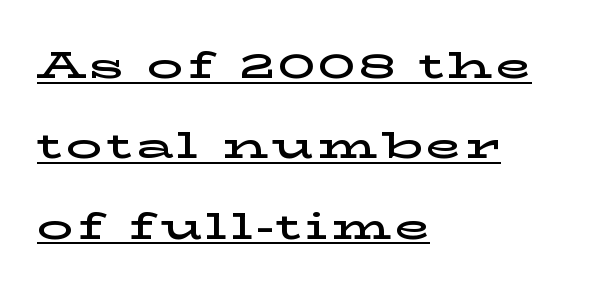
The image shows 36 px wide serif type, upright; set left-aligned, loose line spacing (2.23x), underlined; low stroke contrast and a medium x-height.
